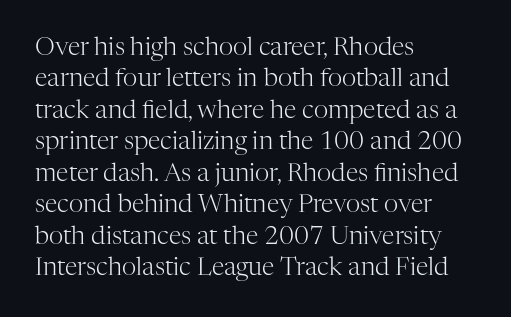
No letter is thick-stroked: the sample isn't bold. This is roman type, the default non-slanted kind. One glance says typical: line gaps are just what's usual. Plain, unruled lines of type. This sample is left-justified, so line endings fall wherever the words run out.
